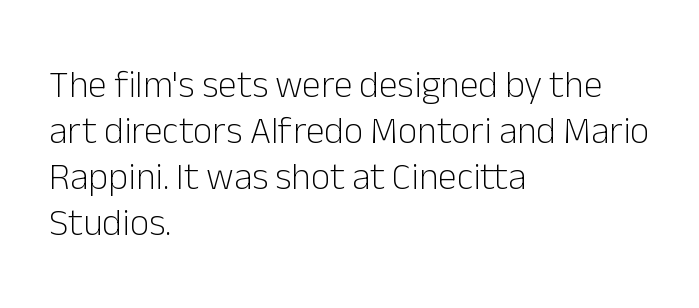
Spacing between characters is what you'd get straight out of the box. A typesetter would label this face a sans. Is this a fixed-width face? No — the glyphs have proportional, varying widths. Nothing heavy about these letters — not bold at all.
